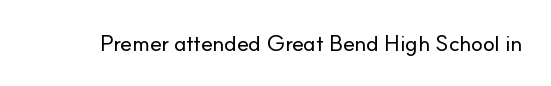
Q: Is the text italic (slanted)? A: No, it is upright.
Q: Is the text underlined? A: No.
Q: Is the spacing between letters normal or unusually wide? A: Normal.
